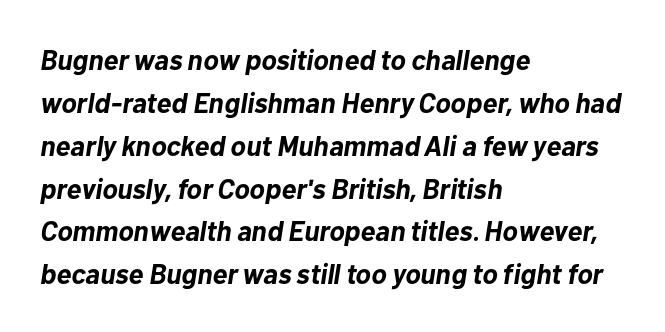
Q: Is the text bold? A: Yes.
Q: Is the text italic (slanted)? A: Yes, it leans right by about 10 degrees.
Q: Is the text underlined? A: No.
Q: How is the paragraph aligned? A: Left-aligned.
Q: Is the spacing between letters normal or unusually wide? A: Normal.
Q: Is the spacing between lines tight, normal or loose? A: Normal.
Q: Width (condensed, normal, or wide)? A: Normal.
Q: Stroke contrast? A: Low.
Q: x-height? A: Medium.
Q: Monospaced? A: No.
